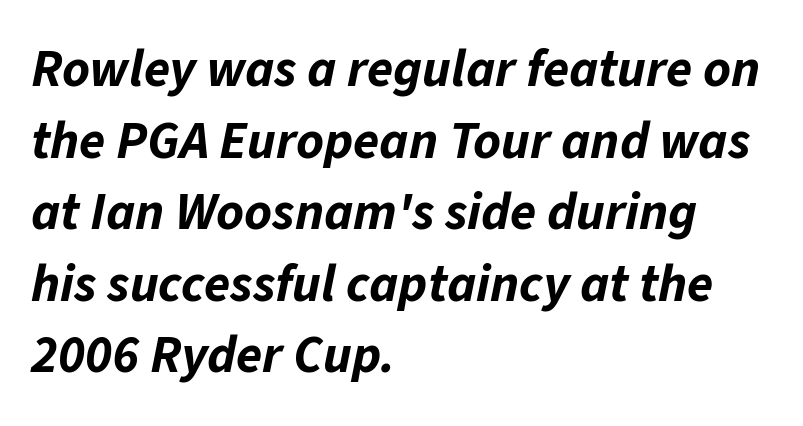
Q: Is the text bold? A: Yes.
Q: Is the text italic (slanted)? A: Yes, it leans right by about 11 degrees.
Q: Is the text underlined? A: No.
Q: How is the paragraph aligned? A: Left-aligned.
Q: Is the spacing between letters normal or unusually wide? A: Normal.
Q: Is the spacing between lines tight, normal or loose? A: Normal.
Q: Width (condensed, normal, or wide)? A: Normal.
Q: Stroke contrast? A: Low.
Q: x-height? A: Medium.
Q: Monospaced? A: No.
